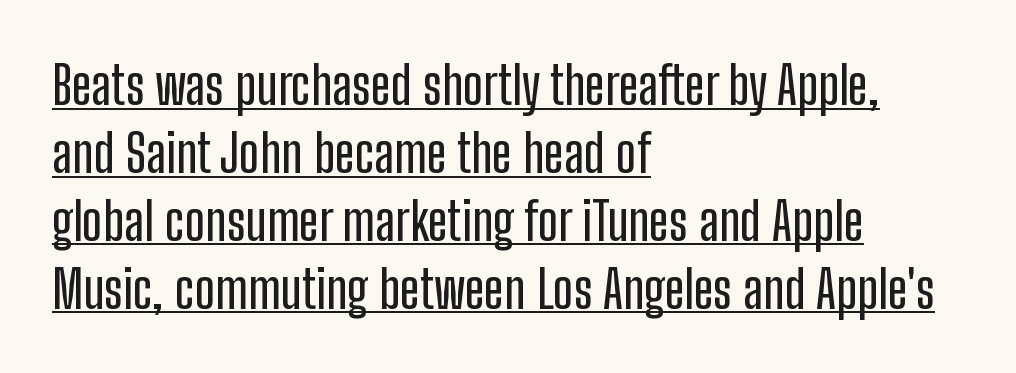
The image shows 53 px condensed sans-serif type, upright; set left-aligned, normal line spacing (1.28x), normal letter spacing, underlined; low stroke contrast and a medium x-height.
